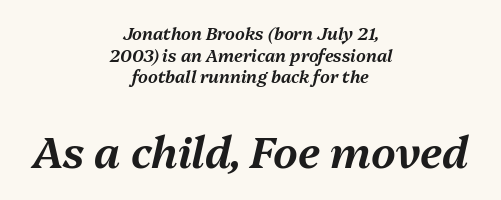
The lines in this sample share a center point and differ in where they start and stop. Letters rest on an invisible, unmarked baseline. Yep, that's italic — everything's leaning. The rendering uses natural spacing where letterforms have individual widths.
